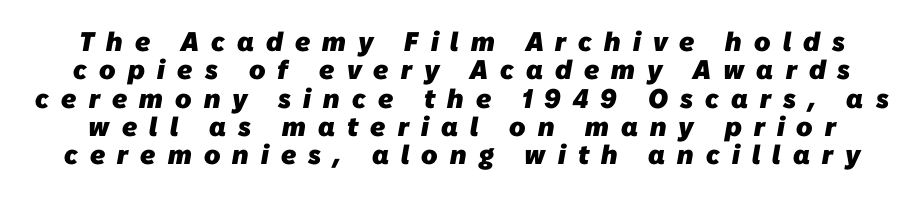
Q: Is the text bold? A: Yes.
Q: Is the text underlined? A: No.
Q: Is the spacing between letters normal or unusually wide? A: Unusually wide.
Q: Is the spacing between lines tight, normal or loose? A: Tight.
